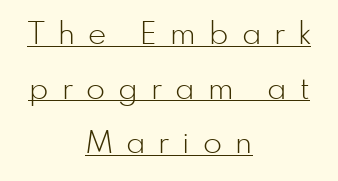
The image shows 31 px light sans-serif type, upright; set centered, line spacing 1.76x, unusually wide letter spacing (+0.43 em), underlined; low stroke contrast and a small x-height.
